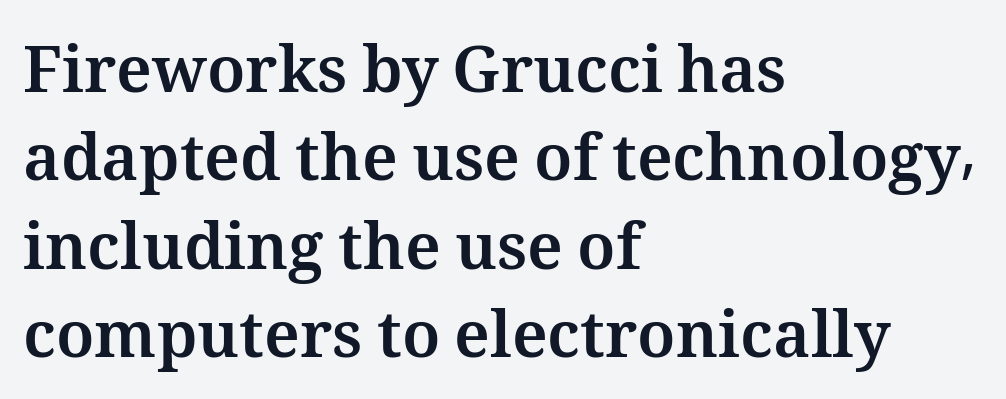
{"italic": "no", "bold": "yes", "weight": "bold", "width": "normal", "stroke_contrast": "medium", "x_height": "medium", "monospaced": "no", "underline": "no", "align": "left", "line_spacing": "normal", "line_spacing_ratio": 1.38, "letter_spacing": "normal", "letter_spacing_em": 0.0, "glyph_px": 64}
